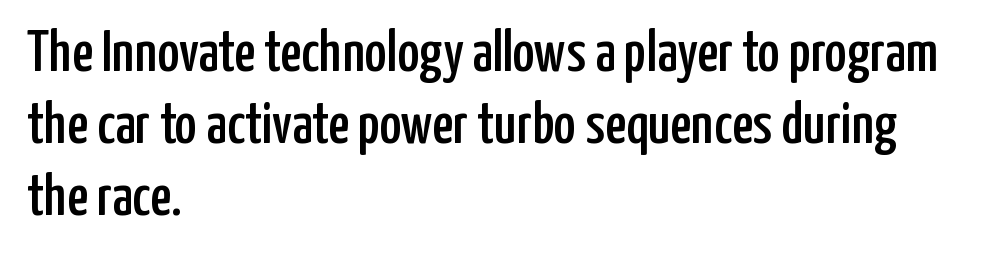
{"serif": "no", "italic": "no", "width": "condensed", "stroke_contrast": "low", "x_height": "medium", "monospaced": "no", "underline": "no", "align": "left", "line_spacing_ratio": 1.22, "letter_spacing": "normal", "letter_spacing_em": 0.0, "glyph_px": 59}
